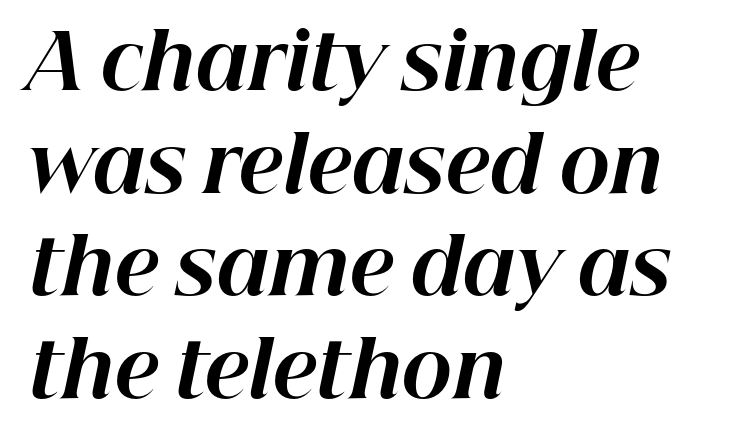
Strokes here are thick enough to call this a true bold. The passage shown is not underscored anywhere. The passage shown has conventional tracking throughout. Reading down the column, the eye jumps a familiar distance to each next line. A student would call this left alignment; a typographer would say flush left, rag right. Think of a printed novel: that variable character pitch is what you see here.
